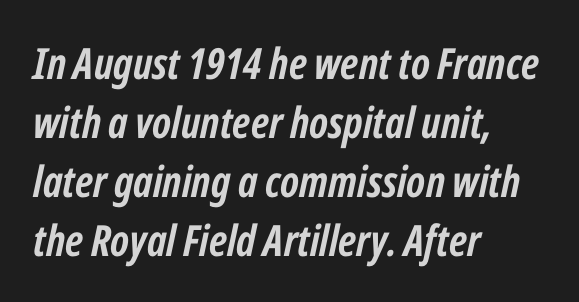
There is no visible air inserted between adjacent glyphs. A bare baseline throughout the passage. Rendered with sloped, italic letterforms. Notice how the passage keeps a crisp vertical edge on the left only. Set as a true bold cut, around the 700 mark.
